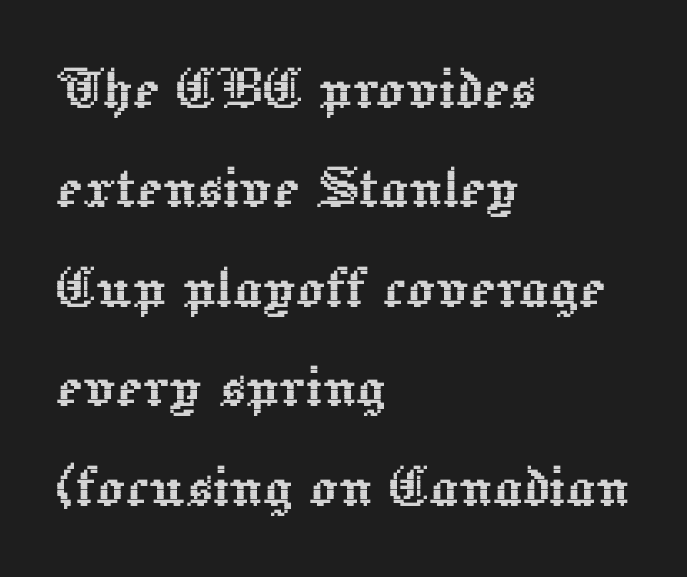
Letters rest on an invisible, unmarked baseline. Each new line begins a customary step beneath the previous one. Line beginnings align vertically; line endings do not. You could not count columns in this text — the font is proportionally spaced.
